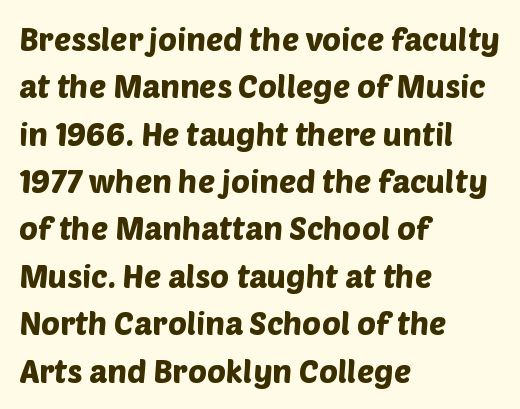
{"serif": "no", "width": "normal", "stroke_contrast": "low", "x_height": "large", "monospaced": "no", "underline": "no", "align": "left", "line_spacing": "normal", "line_spacing_ratio": 1.48, "letter_spacing": "normal", "letter_spacing_em": 0.0, "glyph_px": 32}
